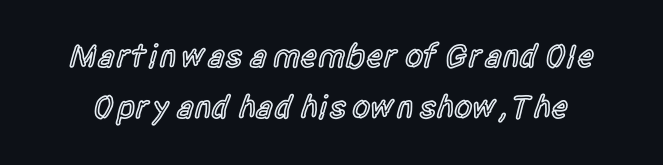
The image shows 33 px semibold, condensed sans-serif type; set normal line spacing (1.54x), normal letter spacing, not underlined; a large x-height.
